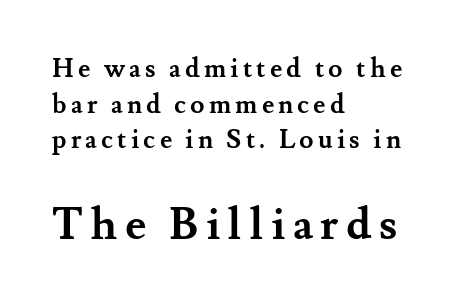
In terms of leading, this rendering sits right in the middle. Alignment: flush left. Character size in the trailing block exceeds that of the leading block. Is the type bold? Yes — the strokes are clearly thick and heavy.
